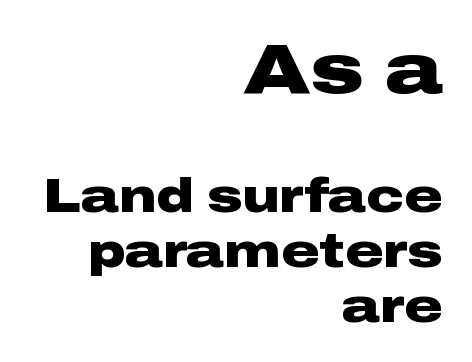
The lines are quadded right. Plenty of ink on the page — the face is bold. These lines were composed using upright roman letters. Check where the strokes stop: nothing finishes them off — pure sans. Between these two stacked blocks, the higher one wins on size. Plain, unruled lines of type.
